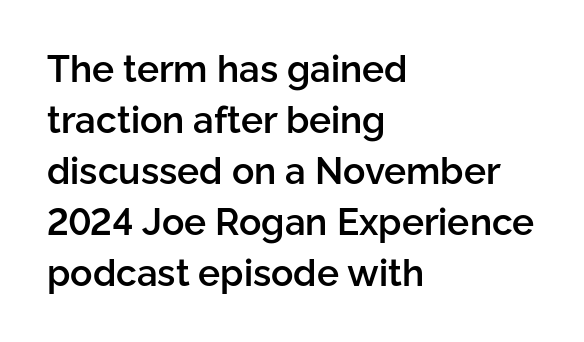
What stands out about the letter spacing? Nothing — it is the standard amount. Weight check: semibold — heavier than regular, not quite bold. The specimen omits any rule beneath the text block's lines. These lines are rendered in a variable-pitch font.
